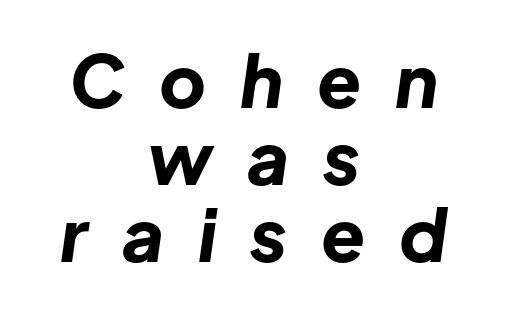
The image shows 72 px bold type, italic (leaning right); set centered, tight line spacing (1.07x), unusually wide letter spacing (+0.47 em), not underlined; low stroke contrast and a medium x-height.
